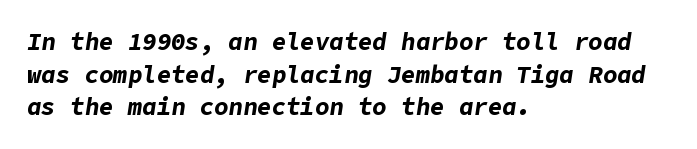
The image shows 24 px bold type, italic (leaning right); set left-aligned, normal line spacing (1.36x), normal letter spacing, not underlined.
